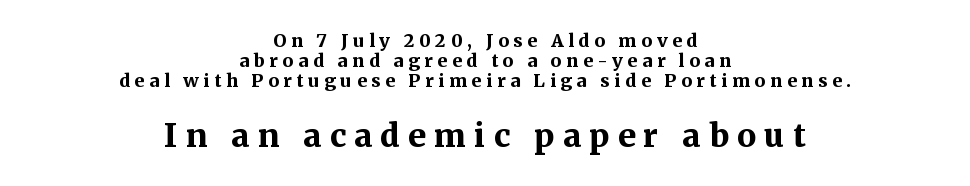
{"serif": "yes", "italic": "no", "bold": "yes", "weight": "bold", "width": "normal", "stroke_contrast": "medium", "x_height": "medium", "monospaced": "no", "underline": "no", "align": "center", "line_spacing": "tight", "line_spacing_ratio": 1.12, "letter_spacing": "wide", "letter_spacing_em": 0.26, "larger_block": "second", "size_ratio": 1.78, "glyph_px": 32}
